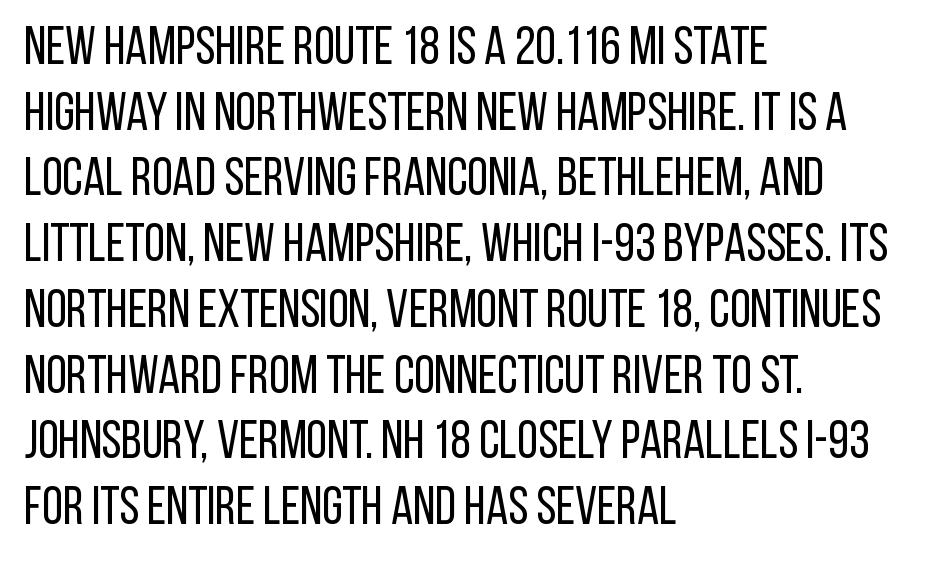
Q: Is the text bold? A: No.
Q: Is the text italic (slanted)? A: No, it is upright.
Q: Is the typeface a serif or a sans-serif typeface? A: Sans-serif.
Q: Is the text underlined? A: No.
Q: How is the paragraph aligned? A: Left-aligned.
Q: Is the spacing between letters normal or unusually wide? A: Normal.
Q: Width (condensed, normal, or wide)? A: Condensed.
Q: Stroke contrast? A: Low.
Q: x-height? A: Large.
Q: Monospaced? A: No.
